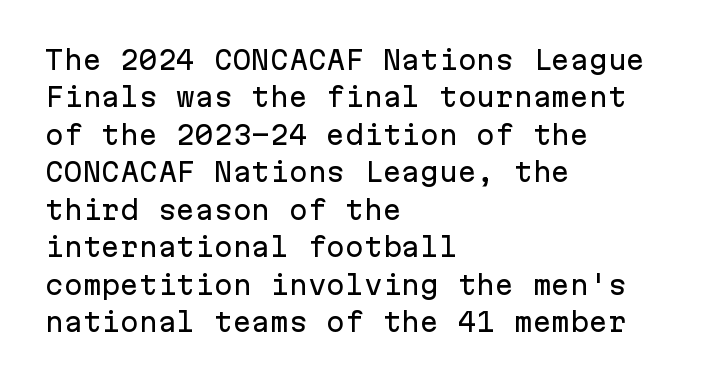
{"italic": "no", "underline": "no", "align": "left", "line_spacing": "normal", "line_spacing_ratio": 1.5, "letter_spacing": "normal", "letter_spacing_em": 0.0, "glyph_px": 25}
